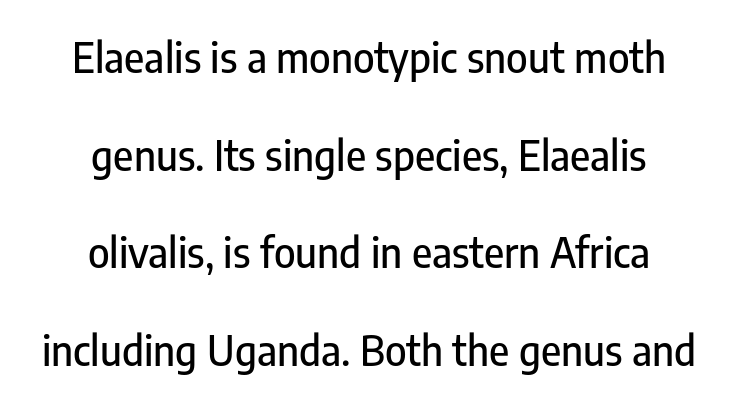
Stroke terminals: plain, sans-serif. The baseline area is clear. A great deal of white space separates one row of letters from the next. Ascenders rise straight up at ninety degrees.
